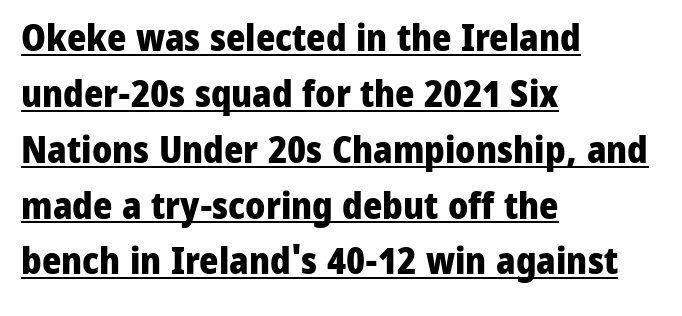
Is this a fixed-width face? No — the glyphs have proportional, varying widths. Does the lettering tilt? It doesn't — this is upright. The letterforms sit shoulder to shoulder at normal distance. Looks like someone drew a line under every word here. The passage shown stacks its lines at a standard gap.
